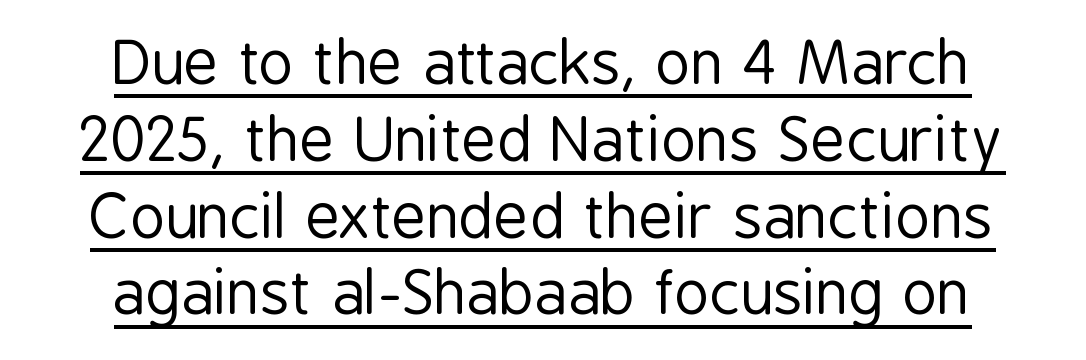
{"serif": "no", "italic": "no", "bold": "no", "weight": "regular", "width": "condensed", "stroke_contrast": "low", "x_height": "medium", "monospaced": "no", "underline": "yes", "align": "center", "line_spacing": "normal", "line_spacing_ratio": 1.28, "letter_spacing": "normal", "letter_spacing_em": 0.0, "glyph_px": 60}
